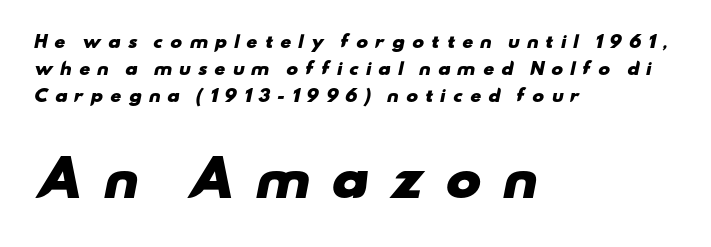
Q: Is the text bold? A: Yes.
Q: Is the typeface a serif or a sans-serif typeface? A: Sans-serif.
Q: Is the text underlined? A: No.
Q: How is the paragraph aligned? A: Left-aligned.
Q: Is the spacing between letters normal or unusually wide? A: Unusually wide.
Q: Is the spacing between lines tight, normal or loose? A: Normal.
Q: Which block of text is set in a larger size, the first (top) or the second (bottom)? A: The second (bottom) one.
Q: Width (condensed, normal, or wide)? A: Wide.
Q: Stroke contrast? A: Low.
Q: x-height? A: Small.
Q: Monospaced? A: No.
